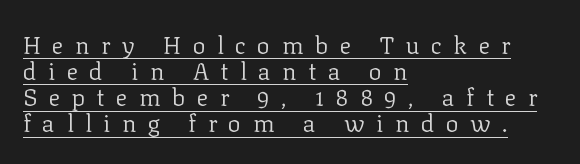
{"italic": "no", "bold": "no", "underline": "yes", "align": "left", "line_spacing": "tight", "line_spacing_ratio": 1.09, "letter_spacing": "wide", "letter_spacing_em": 0.48, "glyph_px": 24}
